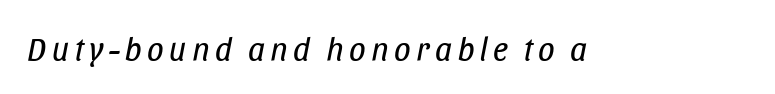
{"italic": "yes", "lean": "right", "slant_degrees": 11, "bold": "no", "weight": "regular", "width": "condensed", "stroke_contrast": "low", "x_height": "large", "monospaced": "no", "underline": "no", "glyph_px": 33}
